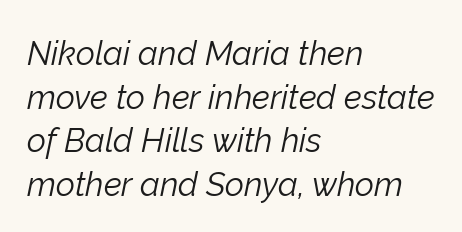
Q: Is the text bold? A: No.
Q: Is the text italic (slanted)? A: Yes, it leans right by about 12 degrees.
Q: Is the text underlined? A: No.
Q: How is the paragraph aligned? A: Left-aligned.
Q: Is the spacing between letters normal or unusually wide? A: Normal.
Q: Is the spacing between lines tight, normal or loose? A: Normal.
Q: Width (condensed, normal, or wide)? A: Normal.
Q: Stroke contrast? A: Low.
Q: x-height? A: Medium.
Q: Monospaced? A: No.
